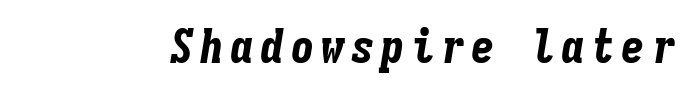
Q: Is the text bold? A: Yes.
Q: Is the text italic (slanted)? A: Yes, it leans right by about 9 degrees.
Q: Is the text underlined? A: No.
Q: Width (condensed, normal, or wide)? A: Condensed.
Q: Stroke contrast? A: Low.
Q: x-height? A: Medium.
Q: Monospaced? A: Yes.
